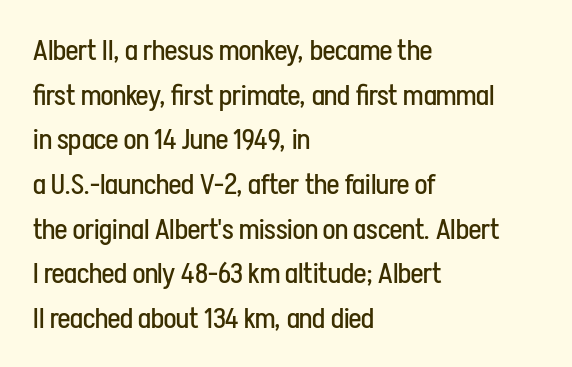
Q: Is the text bold? A: No.
Q: Is the text italic (slanted)? A: No, it is upright.
Q: Is the typeface a serif or a sans-serif typeface? A: Sans-serif.
Q: Is the text underlined? A: No.
Q: How is the paragraph aligned? A: Left-aligned.
Q: Is the spacing between letters normal or unusually wide? A: Normal.
Q: Is the spacing between lines tight, normal or loose? A: Normal.
Q: Width (condensed, normal, or wide)? A: Condensed.
Q: Stroke contrast? A: Low.
Q: x-height? A: Medium.
Q: Monospaced? A: No.
